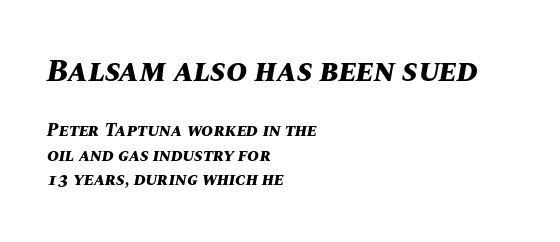
{"italic": "yes", "lean": "right", "slant_degrees": 10, "bold": "yes", "weight": "bold", "width": "normal", "stroke_contrast": "medium", "x_height": "large", "monospaced": "no", "underline": "no", "align": "left", "line_spacing": "normal", "line_spacing_ratio": 1.36, "letter_spacing": "normal", "letter_spacing_em": 0.0, "larger_block": "first", "size_ratio": 1.78, "glyph_px": 32}
